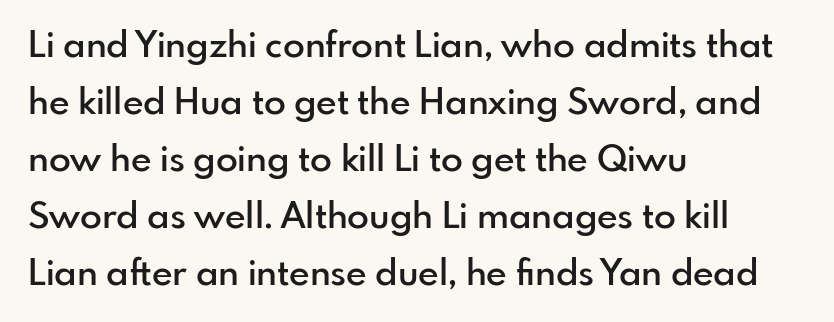
Q: Is the text bold? A: Semi-bold.
Q: Is the text italic (slanted)? A: No, it is upright.
Q: Is the typeface a serif or a sans-serif typeface? A: Sans-serif.
Q: Is the text underlined? A: No.
Q: How is the paragraph aligned? A: Left-aligned.
Q: Is the spacing between letters normal or unusually wide? A: Normal.
Q: Is the spacing between lines tight, normal or loose? A: Normal.
Q: Width (condensed, normal, or wide)? A: Normal.
Q: Stroke contrast? A: Low.
Q: x-height? A: Small.
Q: Monospaced? A: No.
